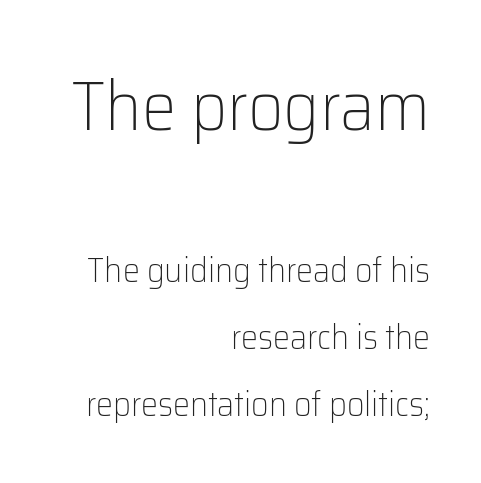
{"serif": "no", "italic": "no", "bold": "no", "weight": "light", "width": "normal", "stroke_contrast": "low", "x_height": "medium", "monospaced": "no", "underline": "no", "align": "right", "line_spacing": "loose", "line_spacing_ratio": 1.98, "letter_spacing": "normal", "letter_spacing_em": 0.0, "larger_block": "first", "size_ratio": 2.03, "glyph_px": 69}
